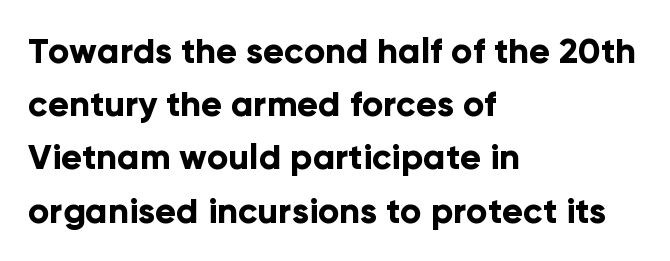
{"serif": "no", "italic": "no", "bold": "yes", "weight": "bold", "width": "normal", "stroke_contrast": "low", "x_height": "medium", "monospaced": "no", "underline": "no", "align": "left", "line_spacing": "normal", "line_spacing_ratio": 1.52, "letter_spacing": "normal", "letter_spacing_em": 0.0, "glyph_px": 35}
